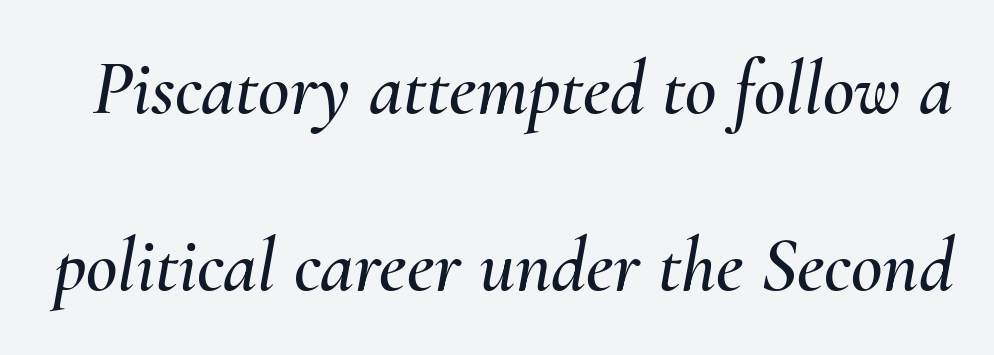
{"italic": "yes", "lean": "right", "slant_degrees": 10, "width": "normal", "stroke_contrast": "medium", "x_height": "small", "monospaced": "no", "underline": "no", "line_spacing": "loose", "line_spacing_ratio": 2.3, "letter_spacing": "normal", "letter_spacing_em": 0.0, "glyph_px": 77}
